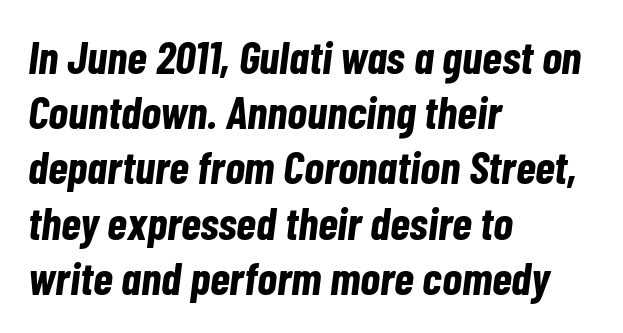
The area under the type is left untouched. A classic flush-left, rag-right setting is used for this passage. The passage shown is emphatically bold. There's an unmistakable incline to the writing here. Caption: standard tracking, unaltered.
